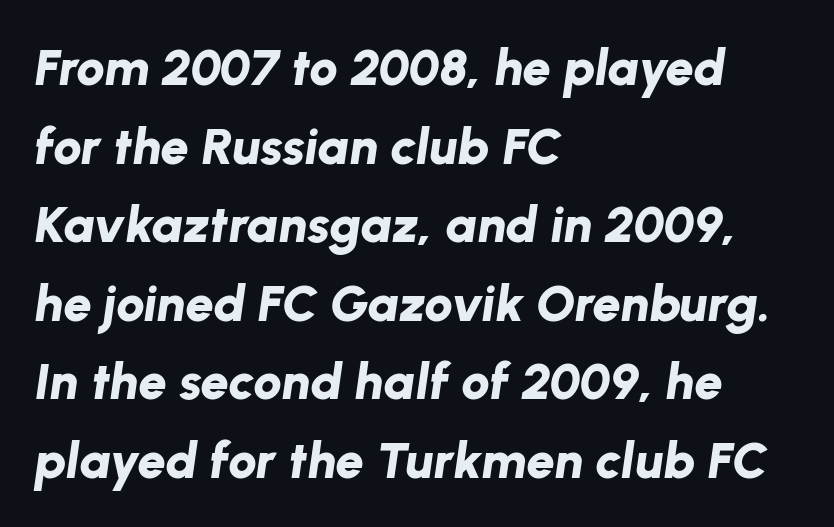
Do the characters align in a grid? No, the font is proportional. Notice how thick the strokes are: this is what a full bold looks like. One glance says typical: line gaps are just what's usual. Every character sits at an angle, as italics do. The zone under the glyphs is completely vacant. Letter spacing: default.
